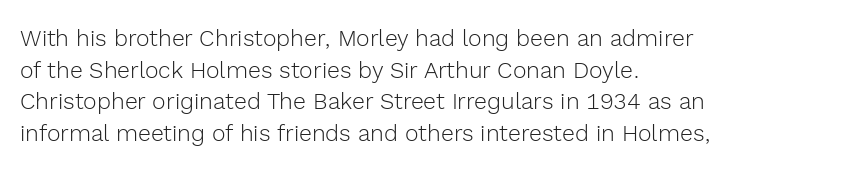
The image shows 23 px text type, upright; set left-aligned, normal line spacing (1.37x), normal letter spacing, not underlined.
